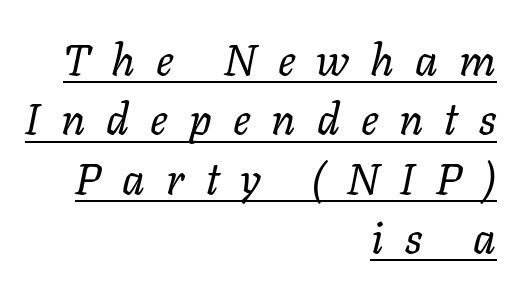
The image shows 44 px regular-weight type, italic (leaning right); set right-aligned, normal line spacing (1.35x), unusually wide letter spacing (+0.48 em), underlined; low stroke contrast and a medium x-height.
